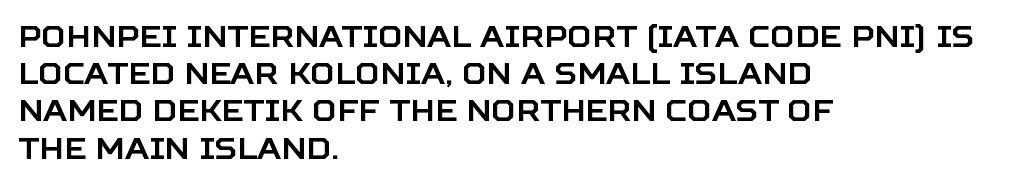
Q: Is the text italic (slanted)? A: No, it is upright.
Q: Is the typeface a serif or a sans-serif typeface? A: Sans-serif.
Q: Is the text underlined? A: No.
Q: How is the paragraph aligned? A: Left-aligned.
Q: Is the spacing between letters normal or unusually wide? A: Normal.
Q: Width (condensed, normal, or wide)? A: Normal.
Q: Stroke contrast? A: Low.
Q: x-height? A: Large.
Q: Monospaced? A: No.
